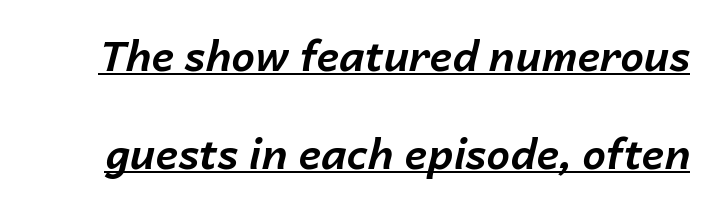
{"italic": "yes", "lean": "right", "slant_degrees": 14, "bold": "yes", "weight": "bold", "width": "normal", "stroke_contrast": "low", "x_height": "medium", "monospaced": "no", "underline": "yes", "line_spacing": "loose", "line_spacing_ratio": 2.33, "letter_spacing": "normal", "letter_spacing_em": 0.0, "glyph_px": 42}
